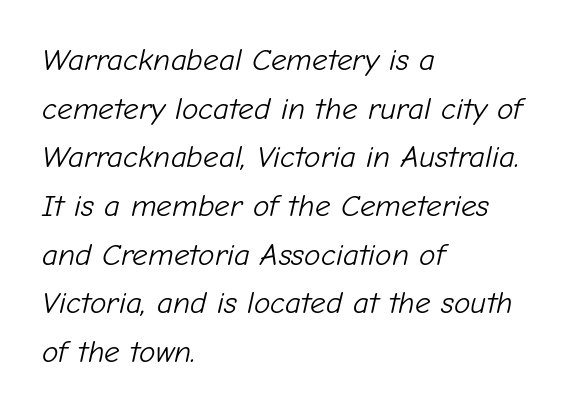
Q: Is the text bold? A: No.
Q: Is the text italic (slanted)? A: Yes, it leans right by about 12 degrees.
Q: Is the text underlined? A: No.
Q: How is the paragraph aligned? A: Left-aligned.
Q: Is the spacing between letters normal or unusually wide? A: Normal.
Q: Is the spacing between lines tight, normal or loose? A: Normal.
Q: Width (condensed, normal, or wide)? A: Normal.
Q: Stroke contrast? A: Low.
Q: x-height? A: Medium.
Q: Monospaced? A: No.
